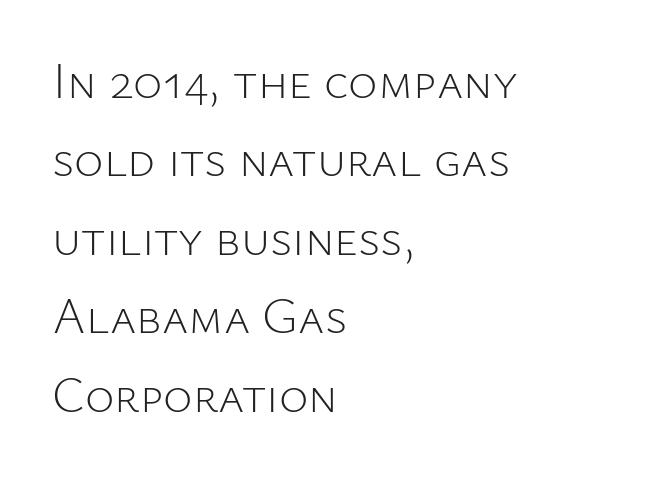
{"serif": "no", "italic": "no", "bold": "no", "weight": "light", "width": "normal", "stroke_contrast": "low", "x_height": "medium", "monospaced": "no", "underline": "no", "align": "left", "line_spacing": "normal", "line_spacing_ratio": 1.57, "letter_spacing": "normal", "letter_spacing_em": 0.0, "glyph_px": 50}
